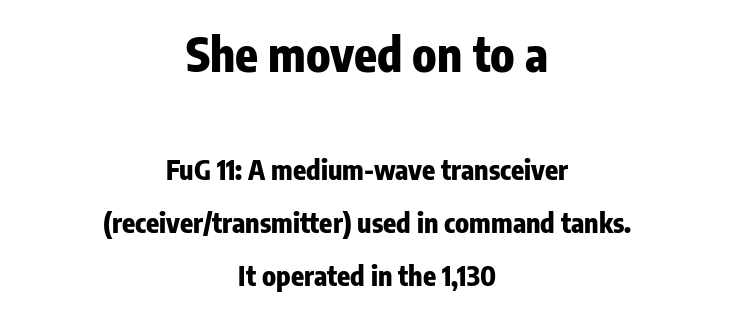
The image shows 47 px heavy, condensed sans-serif type, upright; set centered, loose line spacing (1.95x), normal letter spacing, not underlined; the first (top) block is 1.74x larger; low stroke contrast and a medium x-height.
